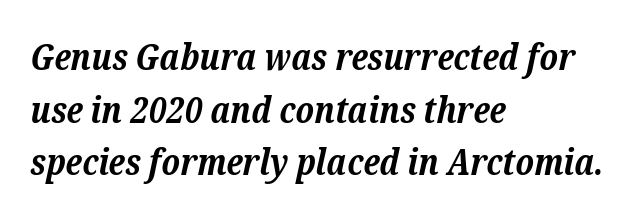
The image shows 37 px bold serif type, italic (leaning right); set left-aligned, normal line spacing (1.42x), normal letter spacing, not underlined; low stroke contrast and a medium x-height.
